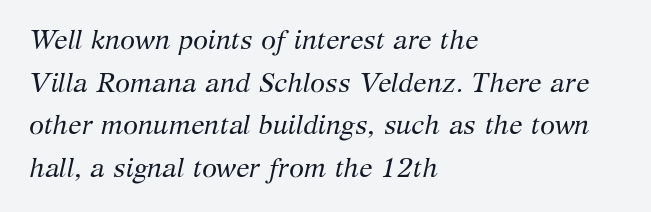
{"italic": "yes", "lean": "right", "slant_degrees": 12, "bold": "no", "underline": "no", "align": "left", "line_spacing": "normal", "line_spacing_ratio": 1.58, "letter_spacing": "normal", "letter_spacing_em": 0.0, "glyph_px": 27}
